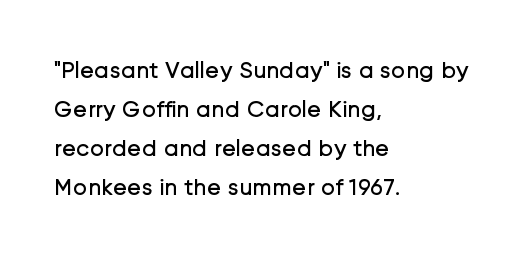
Bare-footed words on every line. Nothing unusual about the tracking: characters are spaced as the font intends. The paragraph has a hard left edge and a soft right edge. Style check: upright.
